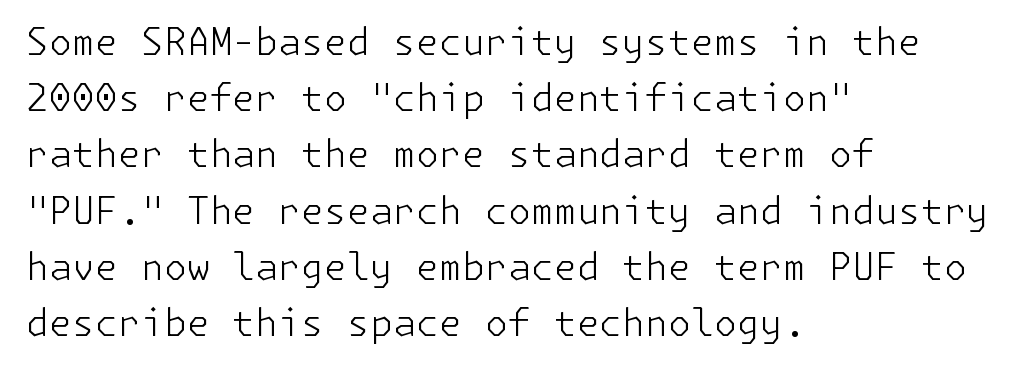
The face used here is a sans, in the tradition of grotesques and geometrics. The strip under each line holds only bare page. Compared with typical body copy, the letter spacing here is the same. Caption: face not bold, strokes unweighted. A roman cut, with each character standing at attention. The rendering uses a moderate line-height, typical for paragraphs.
